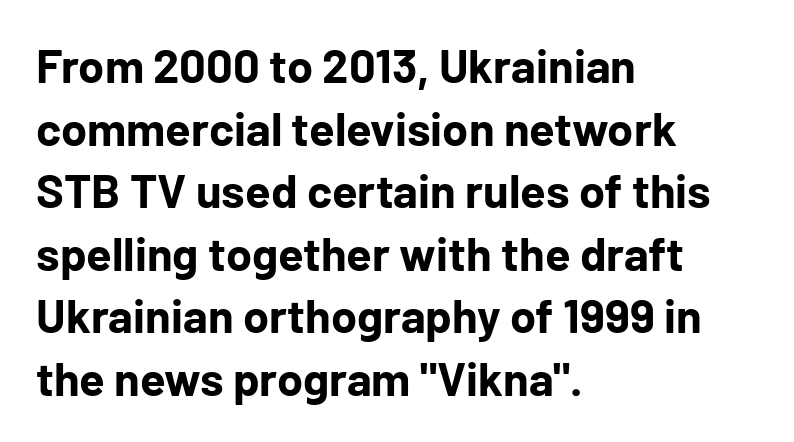
{"serif": "no", "italic": "no", "bold": "yes", "weight": "bold", "width": "normal", "stroke_contrast": "low", "x_height": "medium", "monospaced": "no", "underline": "no", "align": "left", "line_spacing": "normal", "line_spacing_ratio": 1.33, "letter_spacing": "normal", "letter_spacing_em": 0.0, "glyph_px": 47}
